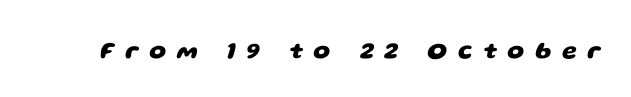
{"bold": "yes", "underline": "no", "letter_spacing": "wide", "letter_spacing_em": 0.44, "glyph_px": 24}
